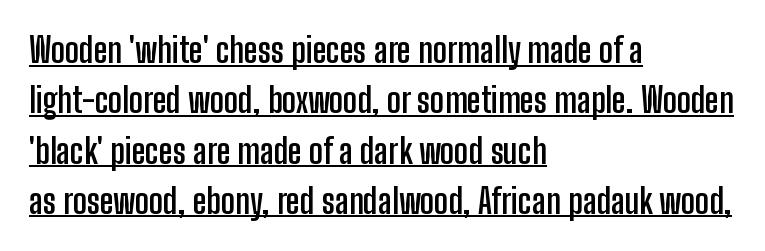
Q: Is the text bold? A: Yes.
Q: Is the text italic (slanted)? A: No, it is upright.
Q: Is the typeface a serif or a sans-serif typeface? A: Sans-serif.
Q: Is the text underlined? A: Yes.
Q: How is the paragraph aligned? A: Left-aligned.
Q: Is the spacing between letters normal or unusually wide? A: Normal.
Q: Is the spacing between lines tight, normal or loose? A: Normal.
Q: Width (condensed, normal, or wide)? A: Condensed.
Q: Stroke contrast? A: Low.
Q: x-height? A: Medium.
Q: Monospaced? A: No.
